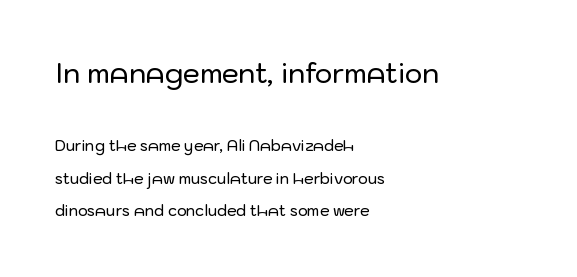
Compared with a centered layout, this one pins lines to the left instead. These lines stand farther apart than default settings would place them. When letters stand straight like this, we call the style roman or upright. These two chunks differ in scale, with the top chunk taking the larger measure. You could call the tracking neutral — neither tight nor loose. The area under the type is left untouched.
